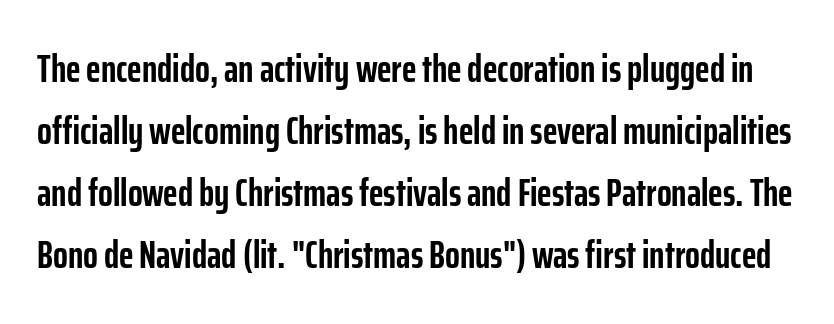
{"serif": "no", "italic": "no", "bold": "yes", "weight": "semibold", "width": "condensed", "stroke_contrast": "low", "x_height": "medium", "monospaced": "no", "underline": "no", "line_spacing": "normal", "line_spacing_ratio": 1.59, "letter_spacing": "normal", "letter_spacing_em": 0.0, "glyph_px": 39}
